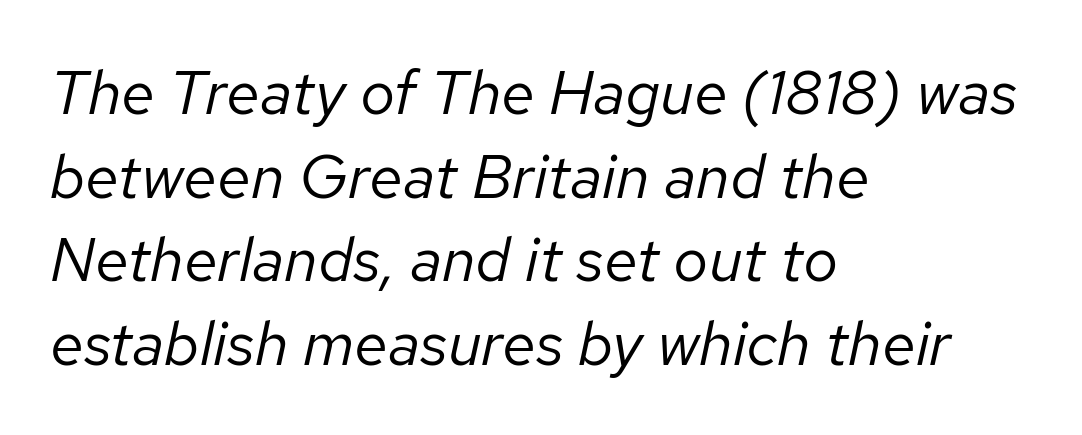
{"italic": "yes", "lean": "right", "slant_degrees": 12, "bold": "no", "weight": "regular", "width": "normal", "stroke_contrast": "low", "x_height": "medium", "monospaced": "no", "underline": "no", "align": "left", "line_spacing": "normal", "line_spacing_ratio": 1.35, "letter_spacing": "normal", "letter_spacing_em": 0.0, "glyph_px": 62}
